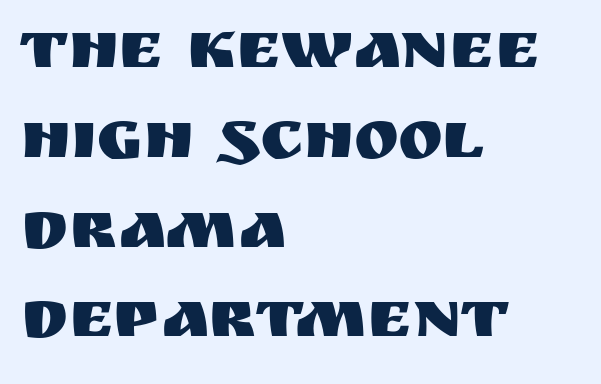
{"serif": "no", "italic": "no", "width": "normal", "stroke_contrast": "medium", "x_height": "large", "monospaced": "no", "underline": "no", "align": "left", "line_spacing": "normal", "line_spacing_ratio": 1.32, "letter_spacing": "normal", "letter_spacing_em": 0.0, "glyph_px": 68}
